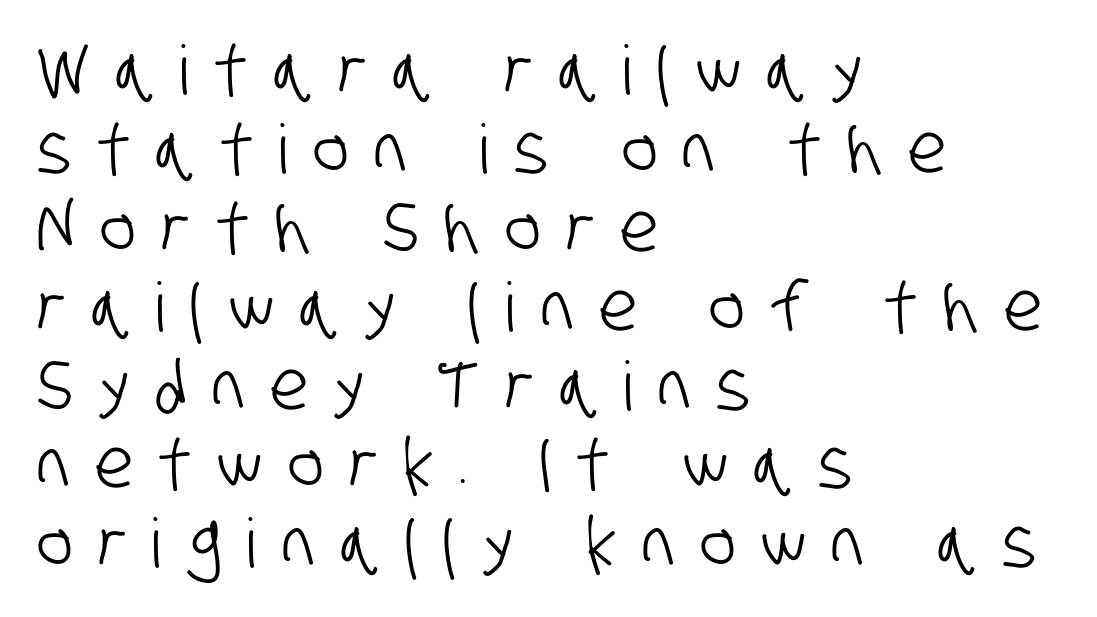
{"serif": "no", "width": "condensed", "stroke_contrast": "low", "x_height": "large", "monospaced": "no", "underline": "no", "align": "left", "line_spacing_ratio": 1.16, "letter_spacing": "wide", "letter_spacing_em": 0.38, "glyph_px": 68}
